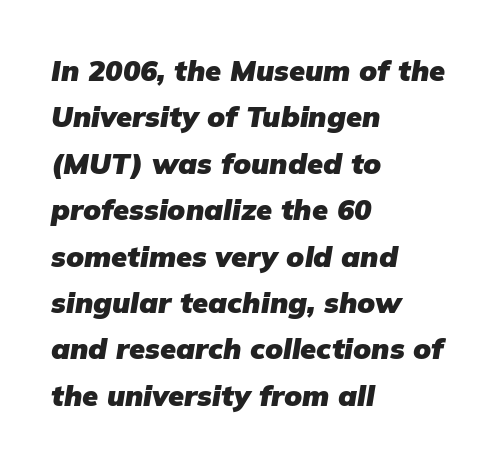
The image shows 29 px heavy type, italic (leaning right); set left-aligned, normal line spacing (1.6x), normal letter spacing, not underlined; low stroke contrast and a medium x-height.
